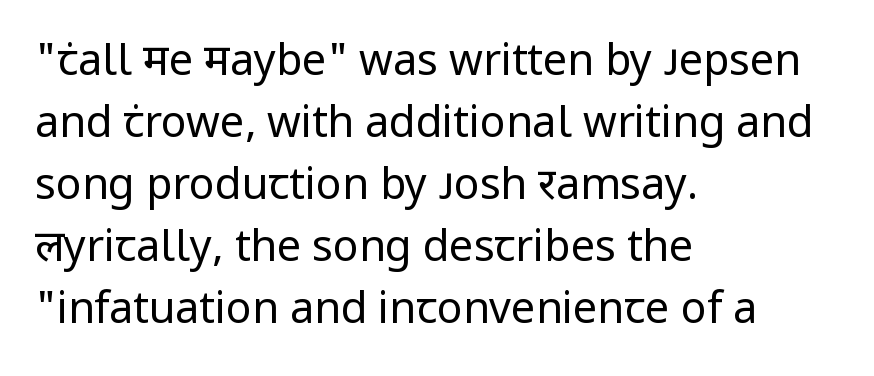
Alignment: flush left. Letters have the restrained weight of plain body copy at most. Whoever set this chose a conventional vertical rhythm. Unlike italic type, these characters show no tilt at all. The passage shown is typed in a proportional face where columns would drift. Descenders are the only things crossing below the line.
